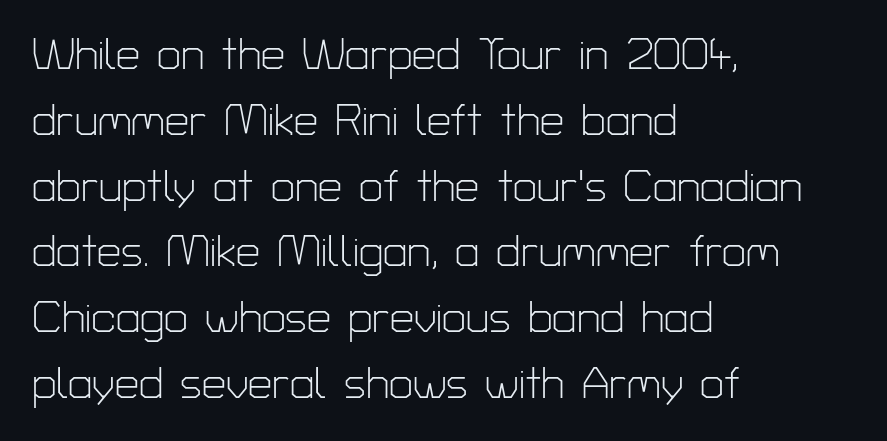
The image shows 43 px light sans-serif type, upright; set left-aligned, normal line spacing (1.53x), normal letter spacing, not underlined; low stroke contrast and a medium x-height.
